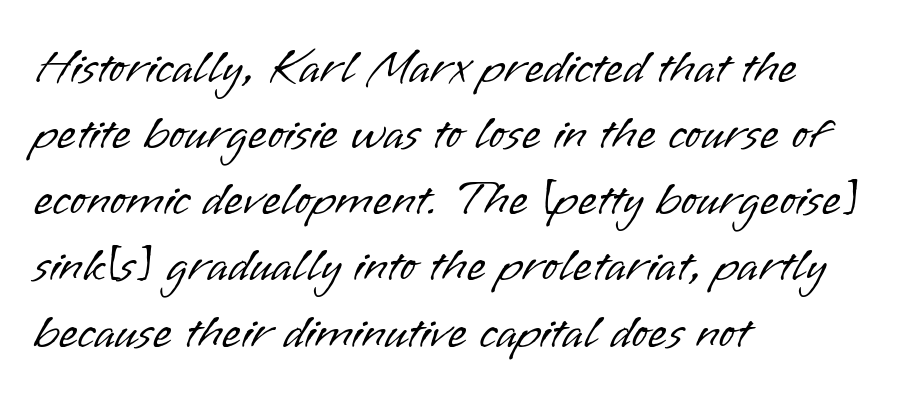
{"serif": "no", "bold": "no", "weight": "light", "width": "normal", "stroke_contrast": "low", "x_height": "small", "monospaced": "no", "underline": "no", "align": "left", "line_spacing": "normal", "line_spacing_ratio": 1.35, "letter_spacing": "normal", "letter_spacing_em": 0.0, "glyph_px": 49}
